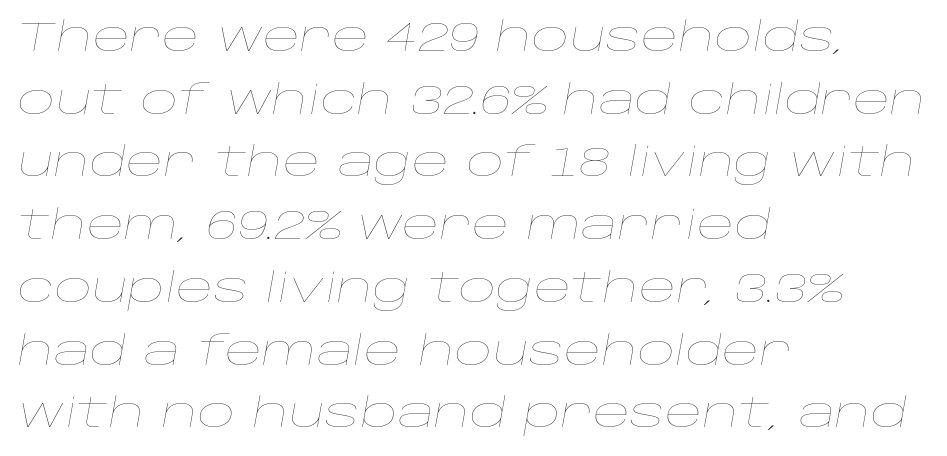
The image shows 41 px thin, wide type, italic (leaning right); set left-aligned, normal line spacing (1.53x), normal letter spacing, not underlined; low stroke contrast and a large x-height.
